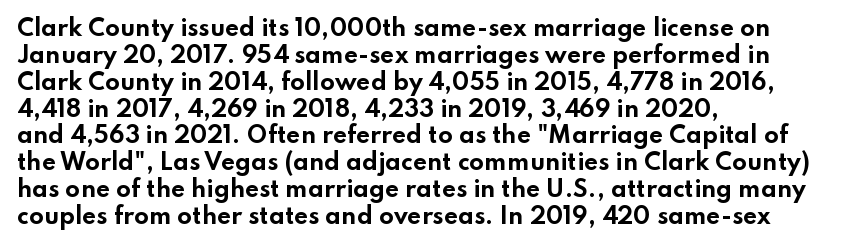
The image shows 22 px bold type, upright; set left-aligned, line spacing 1.22x, normal letter spacing, not underlined.
